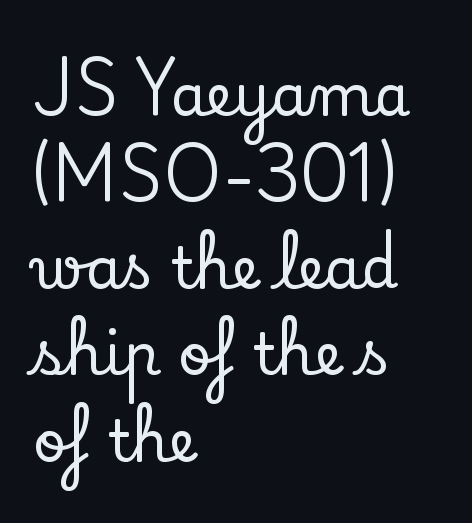
{"italic": "no", "width": "normal", "stroke_contrast": "low", "x_height": "small", "monospaced": "no", "underline": "no", "align": "left", "line_spacing": "normal", "line_spacing_ratio": 1.49, "letter_spacing": "normal", "letter_spacing_em": 0.0, "glyph_px": 58}
